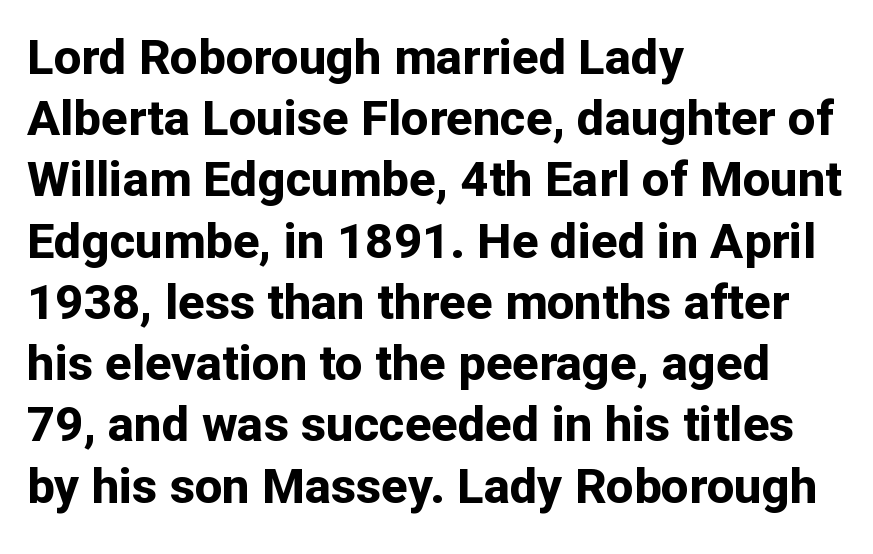
{"serif": "no", "italic": "no", "bold": "yes", "weight": "bold", "width": "normal", "stroke_contrast": "low", "x_height": "medium", "monospaced": "no", "underline": "no", "align": "left", "line_spacing": "normal", "line_spacing_ratio": 1.25, "letter_spacing": "normal", "letter_spacing_em": 0.0, "glyph_px": 49}
